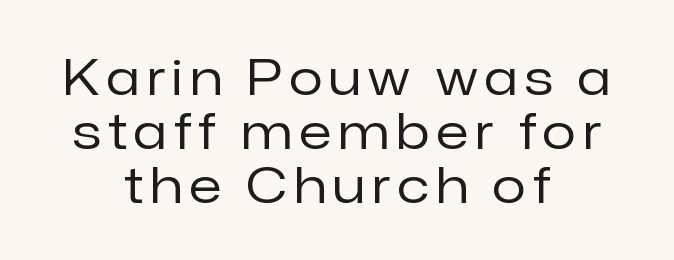
The face used here is proportionally spaced, like ordinary book or web type. The baseline area is clear. The face looks like a standard text weight, possibly lighter. The glyphs in this specimen are sans serif. Reading down the column, the eye jumps only a short way to each next line. This rendering uses center alignment, leaving both contours irregular but symmetric.
